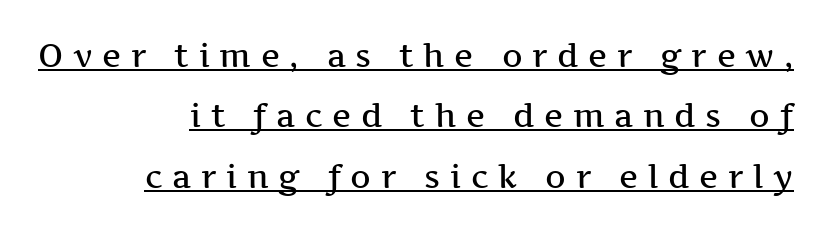
The image shows 32 px semibold, wide serif type, upright; set right-aligned, line spacing 1.89x, unusually wide letter spacing (+0.3 em), underlined; medium stroke contrast and a medium x-height.
